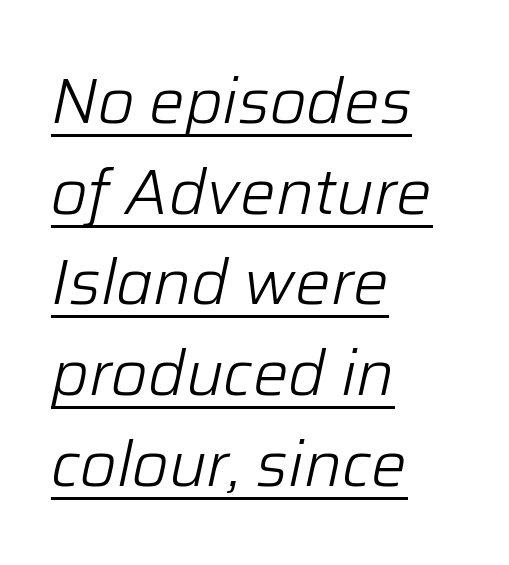
Q: Is the text bold? A: No.
Q: Is the text italic (slanted)? A: Yes, it leans right by about 12 degrees.
Q: Is the text underlined? A: Yes.
Q: How is the paragraph aligned? A: Left-aligned.
Q: Is the spacing between letters normal or unusually wide? A: Normal.
Q: Is the spacing between lines tight, normal or loose? A: Normal.
Q: Width (condensed, normal, or wide)? A: Normal.
Q: Stroke contrast? A: Low.
Q: x-height? A: Medium.
Q: Monospaced? A: No.
